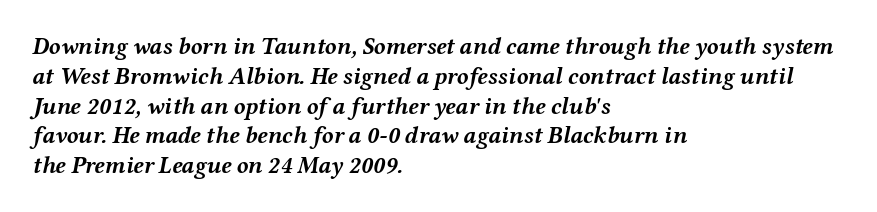
The letters are bold, with thick, heavy strokes. Yep, that's italic — everything's leaning. The typesetter chose a ragged-right arrangement here. Descenders hang freely into open space.
